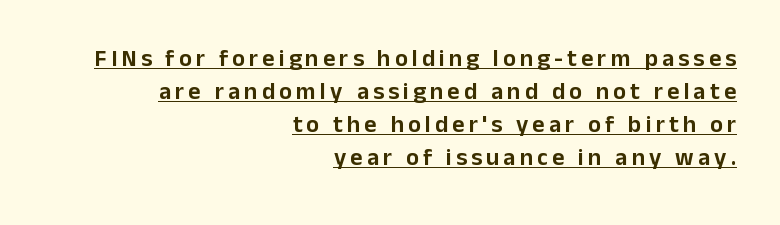
Whoever set this chose a conventional vertical rhythm. Visually the block forms a straight wall on the right and a jagged coastline on the left. Posture: vertical. Underlining? Definitely there.
